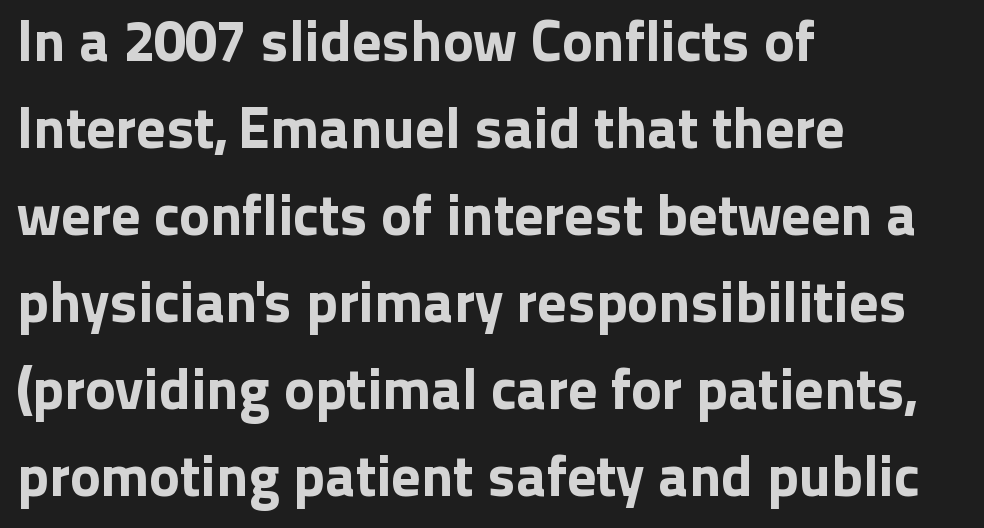
The image shows 58 px sans-serif type, upright; set left-aligned, normal line spacing (1.5x), normal letter spacing, not underlined; low stroke contrast and a medium x-height.
